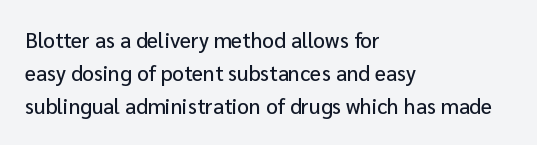
Q: Is the text italic (slanted)? A: No, it is upright.
Q: Is the text underlined? A: No.
Q: How is the paragraph aligned? A: Left-aligned.
Q: Is the spacing between letters normal or unusually wide? A: Normal.
Q: Is the spacing between lines tight, normal or loose? A: Normal.
